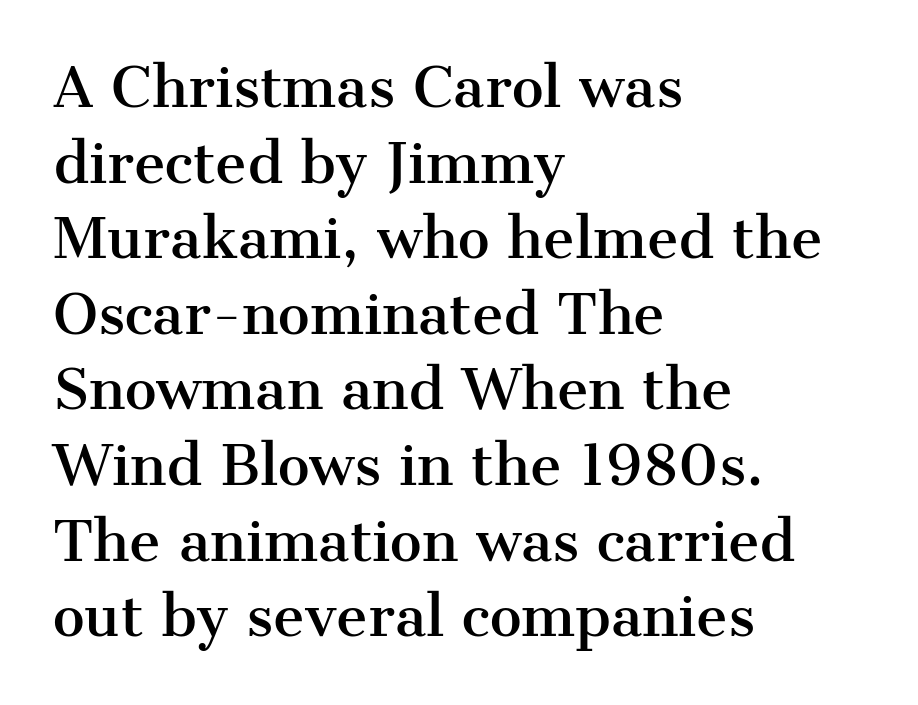
Only glyphs here, with clear space below each row. What stands out about the letter spacing? Nothing — it is the standard amount. A roman cut, with each character standing at attention. What's the leading like? Ordinary, nothing unusual. You can tell from the footed stems that serif type was used. Visually the block forms a straight wall on the left and a jagged coastline on the right.
